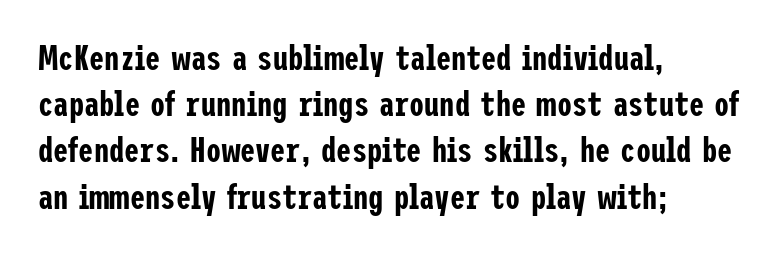
The image shows 34 px condensed sans-serif type, upright; set left-aligned, normal line spacing (1.36x), normal letter spacing, not underlined; low stroke contrast and a medium x-height.
